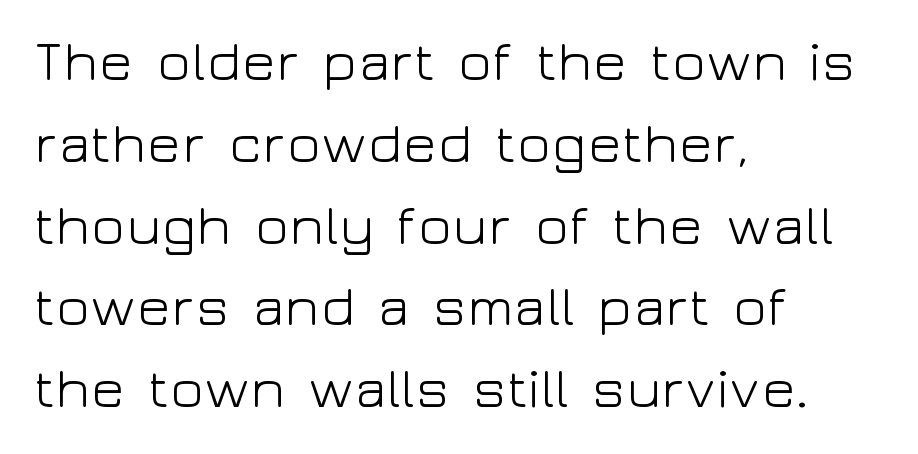
{"serif": "no", "italic": "no", "bold": "no", "weight": "light", "width": "wide", "stroke_contrast": "low", "x_height": "medium", "monospaced": "no", "underline": "no", "align": "left", "line_spacing": "normal", "line_spacing_ratio": 1.46, "letter_spacing": "normal", "letter_spacing_em": 0.0, "glyph_px": 56}
